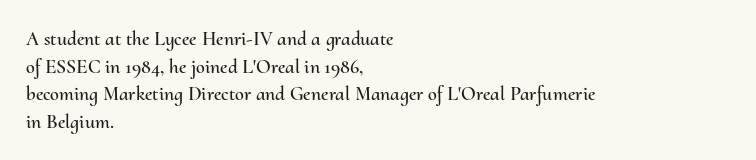
{"italic": "no", "underline": "no", "align": "left", "line_spacing": "normal", "line_spacing_ratio": 1.38, "letter_spacing": "normal", "letter_spacing_em": 0.0, "glyph_px": 20}
